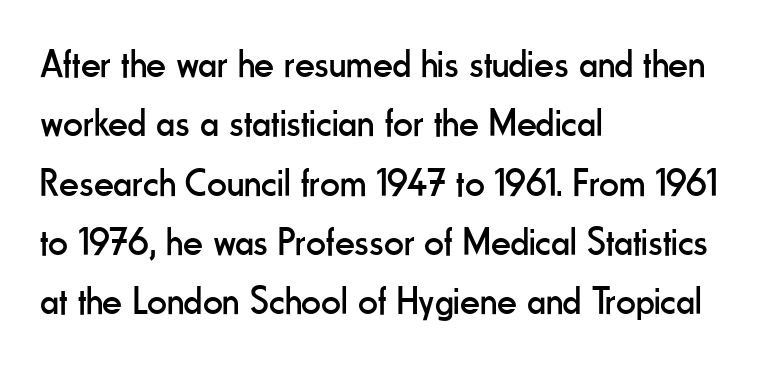
{"serif": "no", "italic": "no", "bold": "no", "weight": "regular", "width": "condensed", "stroke_contrast": "low", "x_height": "small", "monospaced": "no", "underline": "no", "align": "left", "line_spacing": "normal", "line_spacing_ratio": 1.52, "letter_spacing": "normal", "letter_spacing_em": 0.0, "glyph_px": 39}
